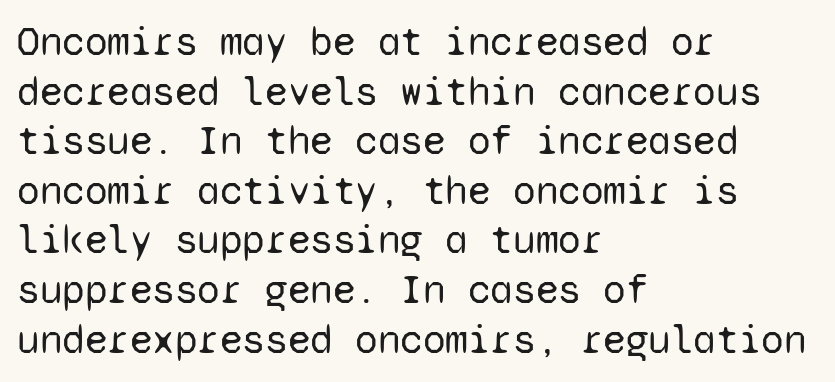
The image shows 41 px regular-weight sans-serif type, upright, monospaced; set left-aligned, line spacing 1.21x, normal letter spacing, not underlined; low stroke contrast and a medium x-height.
